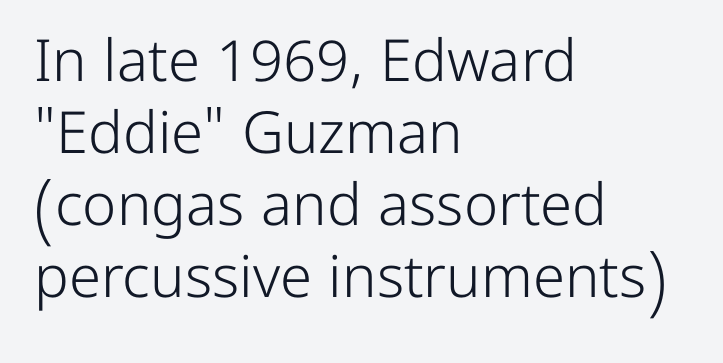
{"serif": "no", "italic": "no", "bold": "no", "weight": "light", "width": "normal", "stroke_contrast": "low", "x_height": "medium", "monospaced": "no", "underline": "no", "align": "left", "line_spacing_ratio": 1.24, "letter_spacing": "normal", "letter_spacing_em": 0.0, "glyph_px": 58}
